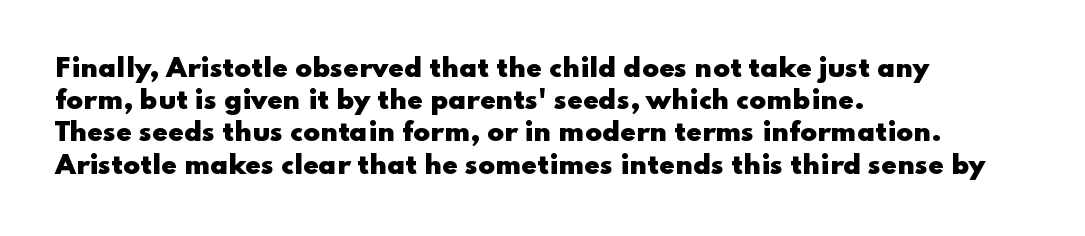
Q: Is the text bold? A: Yes.
Q: Is the text italic (slanted)? A: No, it is upright.
Q: Is the text underlined? A: No.
Q: How is the paragraph aligned? A: Left-aligned.
Q: Is the spacing between letters normal or unusually wide? A: Normal.
Q: Is the spacing between lines tight, normal or loose? A: Normal.
